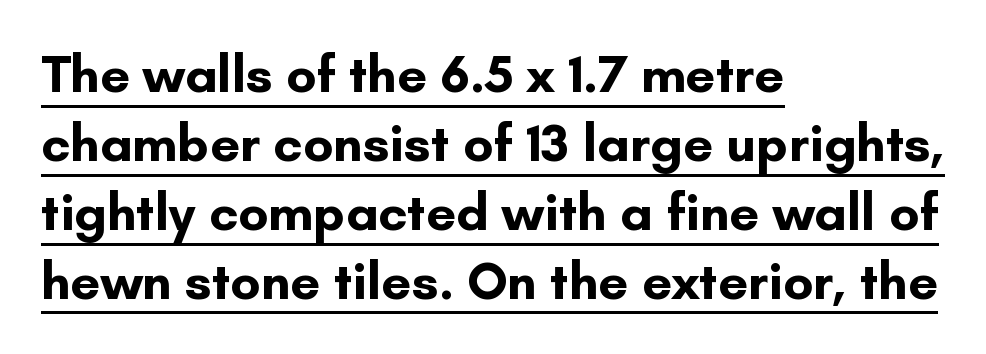
{"serif": "no", "italic": "no", "bold": "yes", "weight": "bold", "width": "normal", "stroke_contrast": "low", "x_height": "small", "monospaced": "no", "underline": "yes", "align": "left", "line_spacing": "normal", "line_spacing_ratio": 1.3, "letter_spacing": "normal", "letter_spacing_em": 0.0, "glyph_px": 53}
